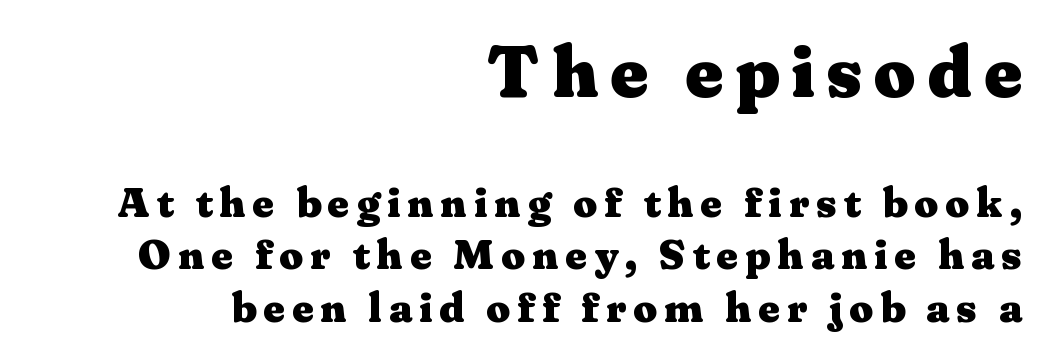
Visually, the top section dominates because its glyphs are scaled up. These lines carry a lot of weight — the face is fully bold. Think of a printed novel: that variable character pitch is what you see here. This sample is right-justified, so line beginnings fall wherever the words allow. Interline gaps are of average width in this sample. Is this a sans? No — the strokes have serifs.
